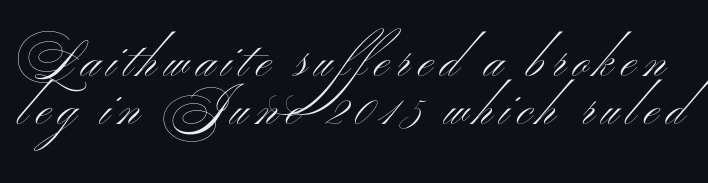
The image shows 49 px light, wide sans-serif type; set tight line spacing (0.98x), not underlined; medium stroke contrast and a small x-height.
